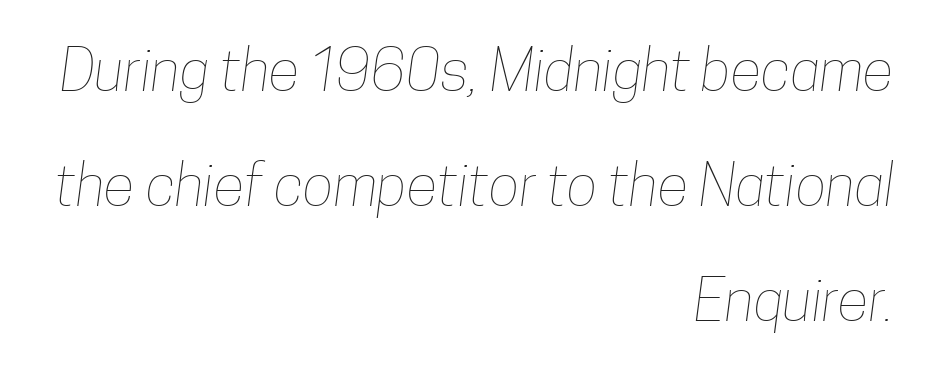
{"bold": "no", "weight": "thin", "width": "condensed", "stroke_contrast": "low", "x_height": "medium", "monospaced": "no", "underline": "no", "align": "right", "line_spacing": "loose", "line_spacing_ratio": 1.98, "letter_spacing": "normal", "letter_spacing_em": 0.0, "glyph_px": 58}
